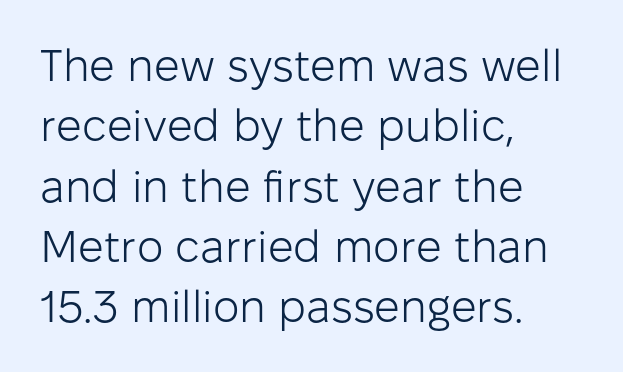
Note: no serifs on the glyphs. This sample has the flowing, uneven cadence of proportional lettering. A typesetter would call this zero additional tracking. Just letters on the line, the space beneath them empty. Summary of weight: not heavy and not bold.
